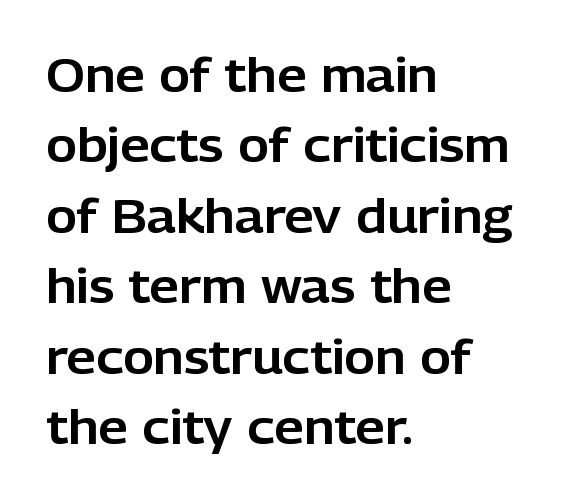
The glyphs in this specimen are sans serif. This sample has the flowing, uneven cadence of proportional lettering. Unmarked baselines from the first word to the last. A typesetter would call this leading conventional body-copy spacing. The text block is weighted toward the left margin, trailing off unevenly rightward.
